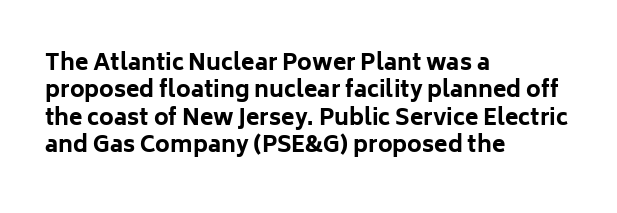
{"italic": "no", "bold": "yes", "underline": "no", "align": "left", "line_spacing": "normal", "line_spacing_ratio": 1.25, "letter_spacing": "normal", "letter_spacing_em": 0.0, "glyph_px": 22}
